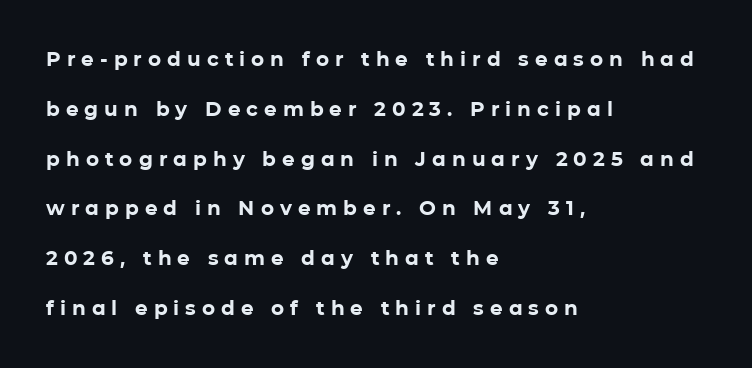
Q: Is the text bold? A: Yes.
Q: Is the text italic (slanted)? A: No, it is upright.
Q: Is the text underlined? A: No.
Q: How is the paragraph aligned? A: Left-aligned.
Q: Is the spacing between letters normal or unusually wide? A: Unusually wide.
Q: Is the spacing between lines tight, normal or loose? A: Loose.
